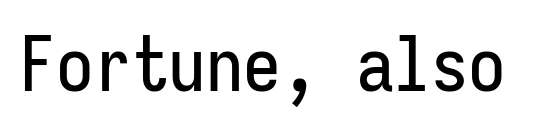
{"serif": "no", "italic": "no", "width": "condensed", "stroke_contrast": "low", "x_height": "medium", "monospaced": "yes", "underline": "no", "letter_spacing": "normal", "letter_spacing_em": 0.0, "glyph_px": 75}
